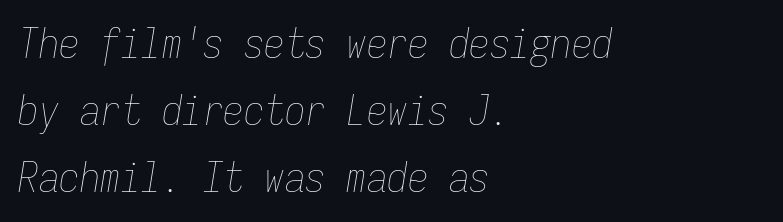
Q: Is the text bold? A: No.
Q: Is the text italic (slanted)? A: Yes, it leans right by about 9 degrees.
Q: Is the text underlined? A: No.
Q: How is the paragraph aligned? A: Left-aligned.
Q: Is the spacing between letters normal or unusually wide? A: Normal.
Q: Is the spacing between lines tight, normal or loose? A: Normal.
Q: Width (condensed, normal, or wide)? A: Condensed.
Q: Stroke contrast? A: Low.
Q: x-height? A: Medium.
Q: Monospaced? A: Yes.
